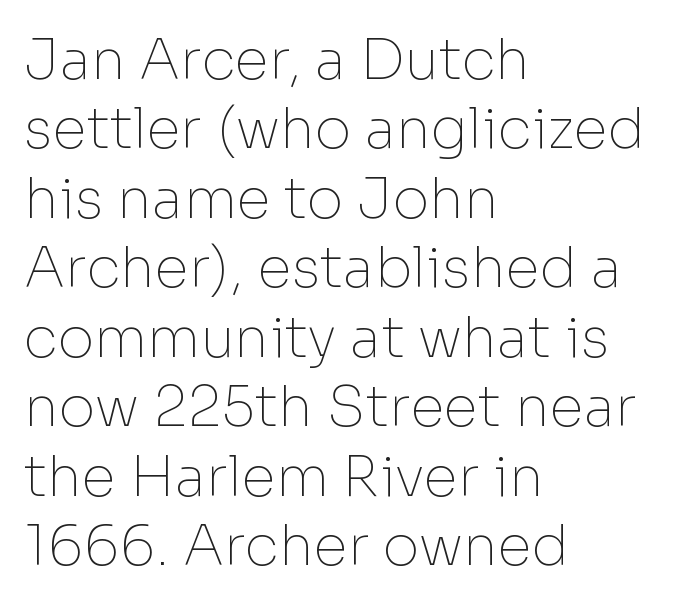
The image shows 56 px thin sans-serif type, upright; set left-aligned, line spacing 1.24x, normal letter spacing, not underlined; low stroke contrast and a medium x-height.
